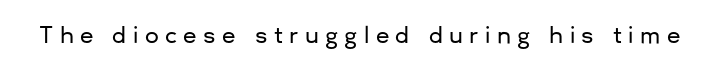
The line texture is sparse and dotted thanks to wide tracking. A roman cut, with each character standing at attention. Honestly, there is no underline to notice here at all.
